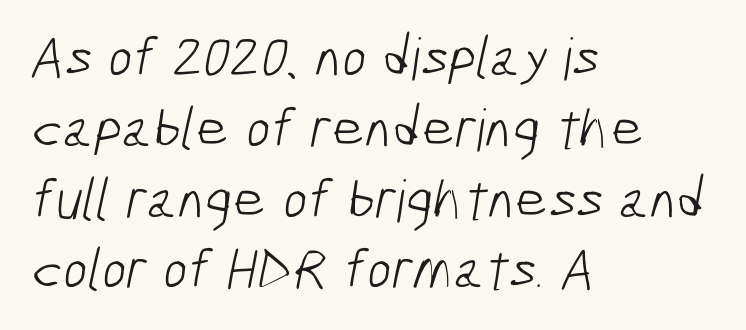
Words float on clear page, feet unadorned. A typesetter would label this face a sans. The letterforms sit at book weight or below. The rendering uses natural spacing where letterforms have individual widths. Each line starts at the same left margin while the right side varies.
